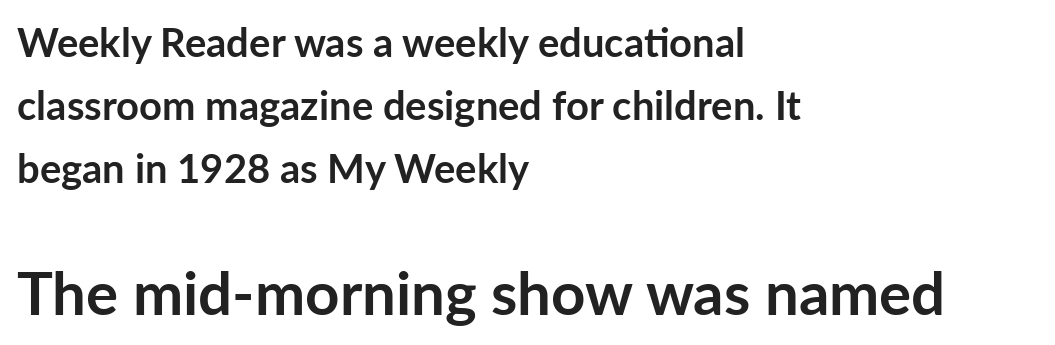
This rendering leaves character spacing at its baseline value. The rendering uses a bold face; every stroke is thick and dark. Check where the strokes stop: nothing finishes them off — pure sans. Typesetter's note — lower block bumped up in size, upper block left smaller. These lines are rendered in a variable-pitch font.
